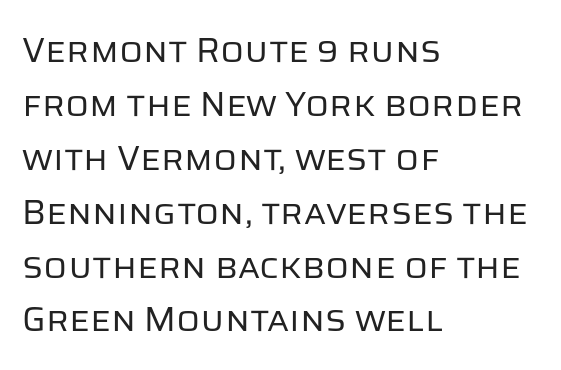
Q: Is the text bold? A: No.
Q: Is the text italic (slanted)? A: No, it is upright.
Q: Is the typeface a serif or a sans-serif typeface? A: Sans-serif.
Q: Is the text underlined? A: No.
Q: How is the paragraph aligned? A: Left-aligned.
Q: Is the spacing between letters normal or unusually wide? A: Normal.
Q: Is the spacing between lines tight, normal or loose? A: Normal.
Q: Width (condensed, normal, or wide)? A: Normal.
Q: Stroke contrast? A: Low.
Q: x-height? A: Large.
Q: Monospaced? A: No.
